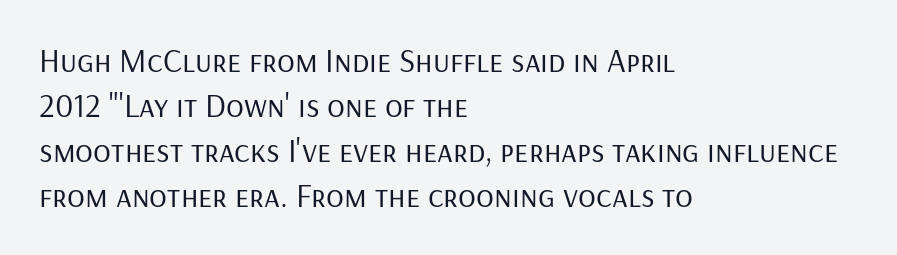
{"serif": "no", "italic": "no", "bold": "no", "weight": "regular", "width": "normal", "stroke_contrast": "low", "x_height": "medium", "monospaced": "no", "underline": "no", "align": "left", "line_spacing": "normal", "line_spacing_ratio": 1.36, "letter_spacing": "normal", "letter_spacing_em": 0.0, "glyph_px": 33}
